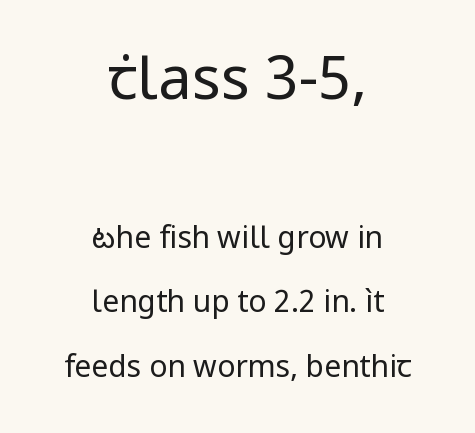
{"serif": "no", "italic": "no", "bold": "no", "weight": "regular", "width": "normal", "stroke_contrast": "low", "x_height": "medium", "monospaced": "no", "underline": "no", "align": "center", "line_spacing": "loose", "line_spacing_ratio": 2.15, "letter_spacing": "normal", "letter_spacing_em": 0.0, "larger_block": "first", "size_ratio": 2.0, "glyph_px": 60}
